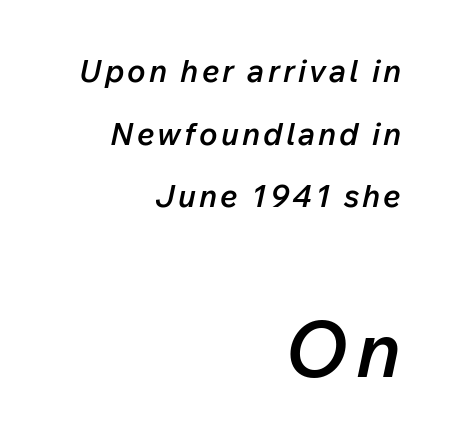
{"italic": "yes", "lean": "right", "slant_degrees": 12, "bold": "semi", "weight": "semibold", "width": "normal", "stroke_contrast": "low", "x_height": "medium", "monospaced": "no", "underline": "no", "align": "right", "line_spacing": "loose", "line_spacing_ratio": 2.02, "larger_block": "second", "size_ratio": 2.48, "glyph_px": 77}
